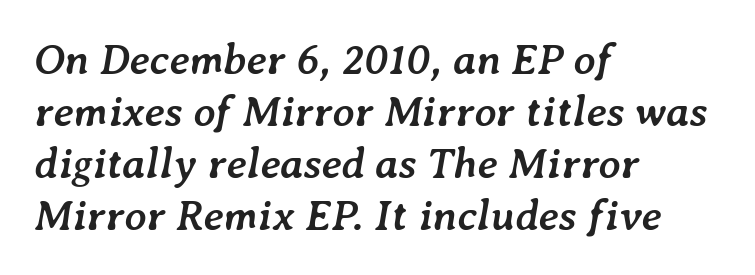
The image shows 43 px semibold type, italic (leaning right); set left-aligned, line spacing 1.21x, normal letter spacing, not underlined; low stroke contrast and a medium x-height.
